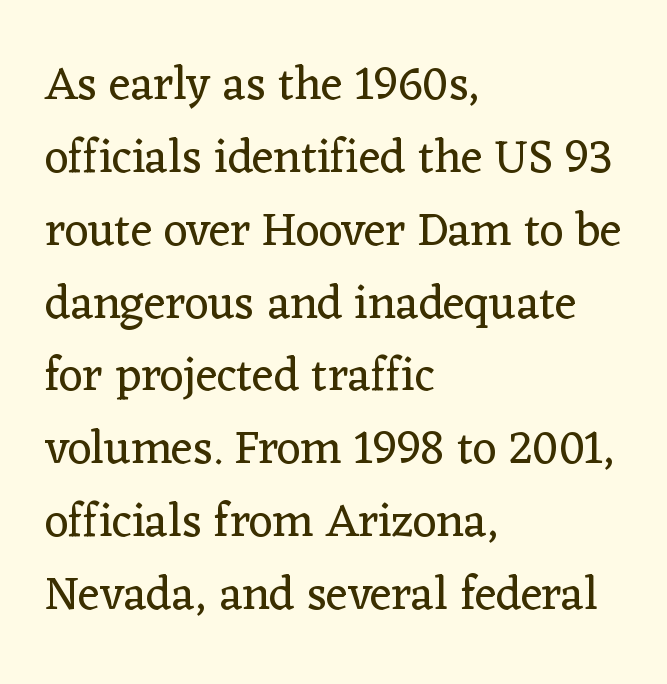
Alignment: flush left. Has an underline been added? It has not. A typesetter would call this zero additional tracking. The axis of the letterforms is exactly vertical. Do the characters align in a grid? No, the font is proportional.
